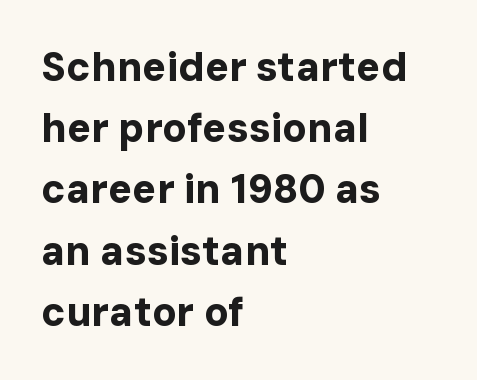
Q: Is the text bold? A: Yes.
Q: Is the text italic (slanted)? A: No, it is upright.
Q: Is the typeface a serif or a sans-serif typeface? A: Sans-serif.
Q: Is the text underlined? A: No.
Q: How is the paragraph aligned? A: Left-aligned.
Q: Is the spacing between letters normal or unusually wide? A: Normal.
Q: Is the spacing between lines tight, normal or loose? A: Normal.
Q: Width (condensed, normal, or wide)? A: Normal.
Q: Stroke contrast? A: Low.
Q: x-height? A: Medium.
Q: Monospaced? A: No.
